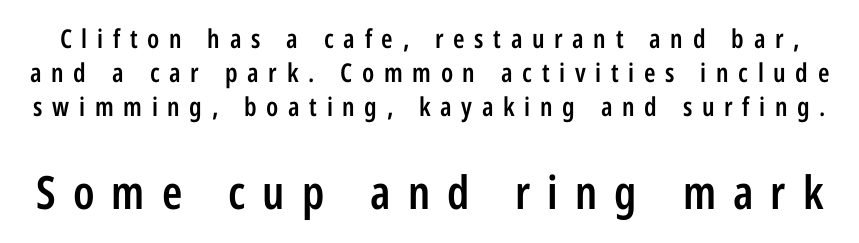
The image shows 46 px semibold, condensed sans-serif type, upright; set normal line spacing (1.31x), unusually wide letter spacing (+0.37 em), not underlined; the second (bottom) block is 1.77x larger; low stroke contrast and a medium x-height.
